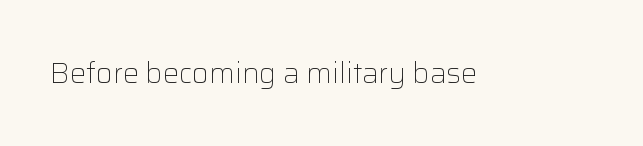
{"serif": "no", "italic": "no", "bold": "no", "weight": "light", "width": "normal", "stroke_contrast": "low", "x_height": "medium", "monospaced": "no", "underline": "no", "letter_spacing": "normal", "letter_spacing_em": 0.0, "glyph_px": 29}
